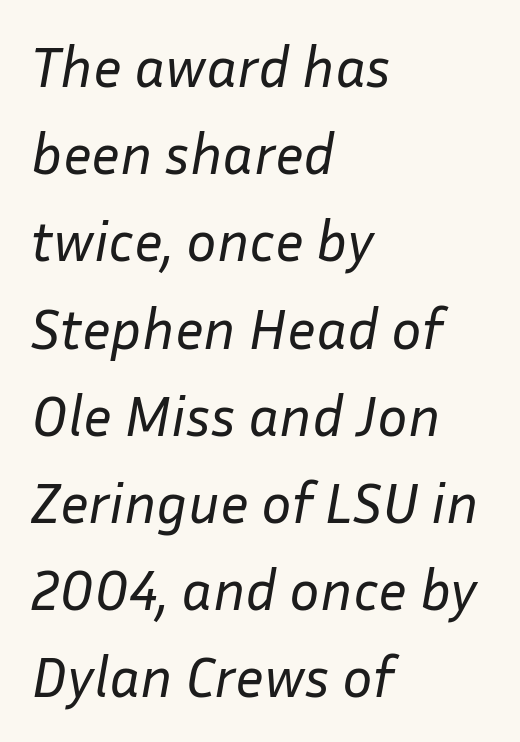
{"italic": "yes", "lean": "right", "slant_degrees": 10, "bold": "no", "weight": "regular", "width": "normal", "stroke_contrast": "low", "x_height": "medium", "monospaced": "no", "underline": "no", "align": "left", "line_spacing": "normal", "line_spacing_ratio": 1.53, "letter_spacing": "normal", "letter_spacing_em": 0.0, "glyph_px": 57}
